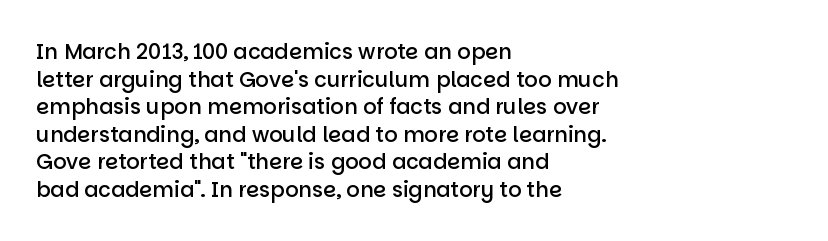
The image shows 21 px text type, upright; set left-aligned, normal line spacing (1.31x), normal letter spacing, not underlined.
